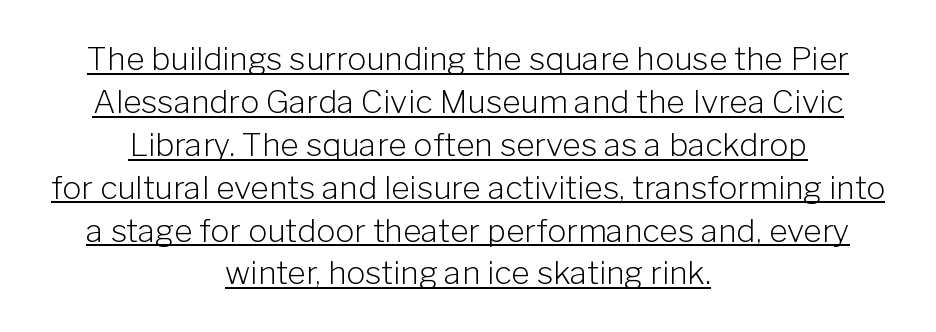
Q: Is the text bold? A: No.
Q: Is the text italic (slanted)? A: No, it is upright.
Q: Is the typeface a serif or a sans-serif typeface? A: Sans-serif.
Q: Is the text underlined? A: Yes.
Q: How is the paragraph aligned? A: Centered.
Q: Is the spacing between letters normal or unusually wide? A: Normal.
Q: Is the spacing between lines tight, normal or loose? A: Normal.
Q: Width (condensed, normal, or wide)? A: Normal.
Q: Stroke contrast? A: Low.
Q: x-height? A: Medium.
Q: Monospaced? A: No.
